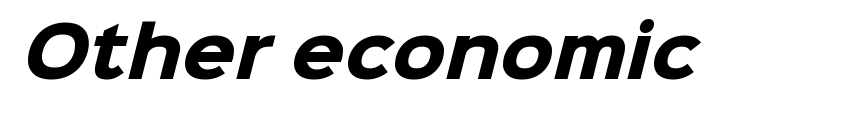
The area under the type is left untouched. Here the glyphs are tracked normally, forming tight word shapes. Varying glyph widths throughout — classic text-font behaviour. The passage shown is typeset with a sans-serif family.
